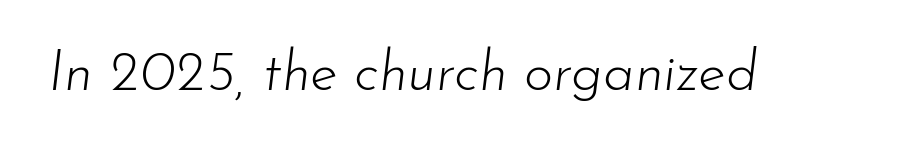
Q: Is the text bold? A: No.
Q: Is the text italic (slanted)? A: Yes, it leans right by about 7 degrees.
Q: Is the text underlined? A: No.
Q: Is the spacing between letters normal or unusually wide? A: Normal.
Q: Width (condensed, normal, or wide)? A: Normal.
Q: Stroke contrast? A: Low.
Q: x-height? A: Small.
Q: Monospaced? A: No.
